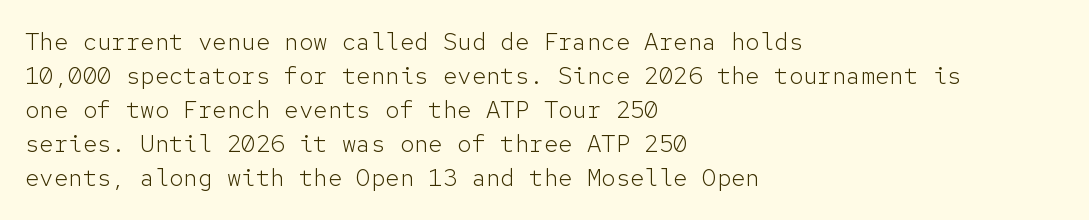
Just letters on the line, the space beneath them empty. The lines sit at an ordinary, default distance from one another. Reading down the block, your eye returns to a fixed left position each line. Think standard paragraph weight, or any step lighter than that.
